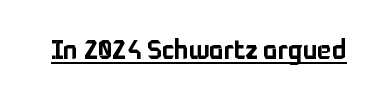
{"italic": "no", "underline": "yes", "letter_spacing": "normal", "letter_spacing_em": 0.0, "glyph_px": 27}
